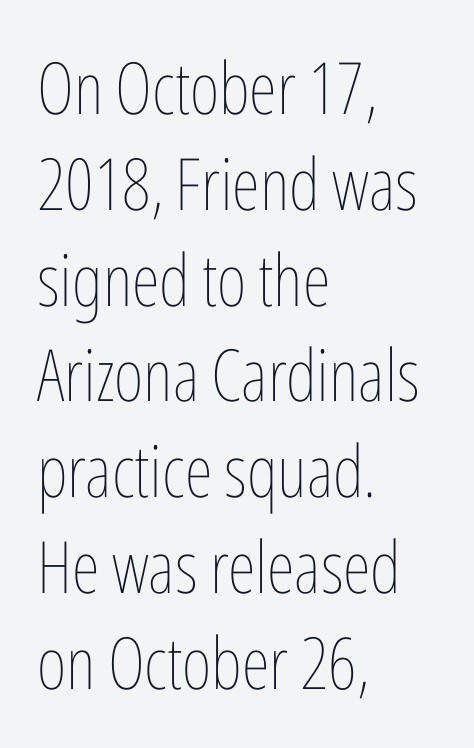
The image shows 72 px thin, condensed type, upright; set left-aligned, normal line spacing (1.33x), normal letter spacing, not underlined; low stroke contrast and a medium x-height.
